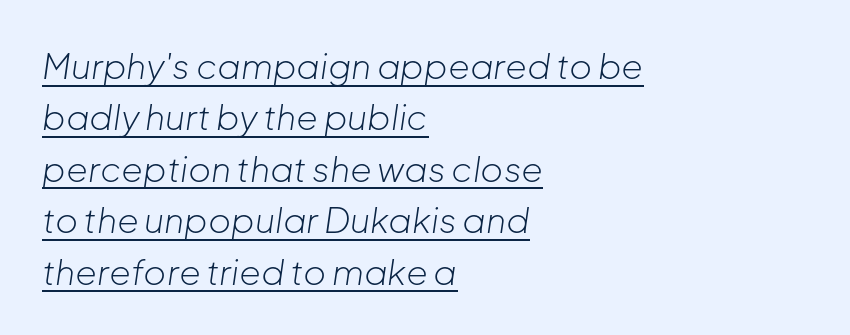
Q: Is the text bold? A: No.
Q: Is the text italic (slanted)? A: Yes, it leans right by about 8 degrees.
Q: Is the text underlined? A: Yes.
Q: How is the paragraph aligned? A: Left-aligned.
Q: Is the spacing between letters normal or unusually wide? A: Normal.
Q: Is the spacing between lines tight, normal or loose? A: Normal.
Q: Width (condensed, normal, or wide)? A: Normal.
Q: Stroke contrast? A: Low.
Q: x-height? A: Medium.
Q: Monospaced? A: No.
